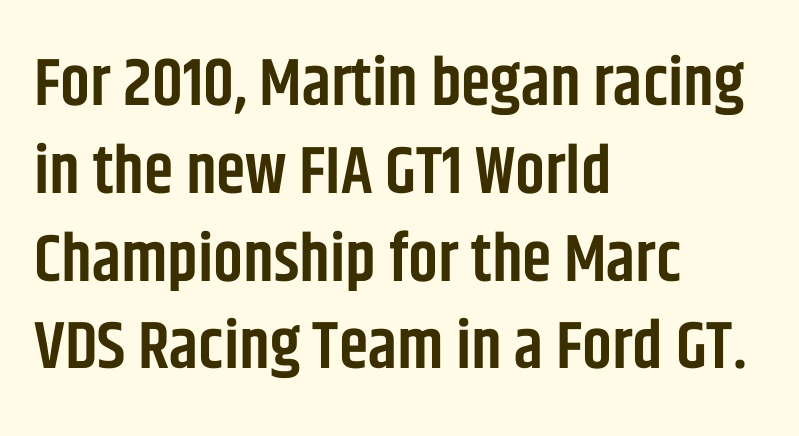
{"serif": "no", "italic": "no", "bold": "semi", "weight": "semibold", "width": "condensed", "stroke_contrast": "low", "x_height": "large", "monospaced": "no", "underline": "no", "align": "left", "line_spacing": "normal", "line_spacing_ratio": 1.31, "letter_spacing": "normal", "letter_spacing_em": 0.0, "glyph_px": 67}
